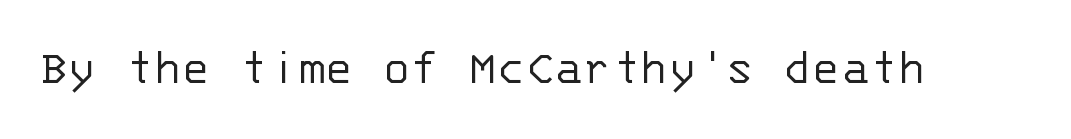
The glyphs in this specimen are sans serif. Stems here are at most as thick as an everyday book face. No word sits above an underline. Honestly, the letter spacing is just normal — you wouldn't notice it.
